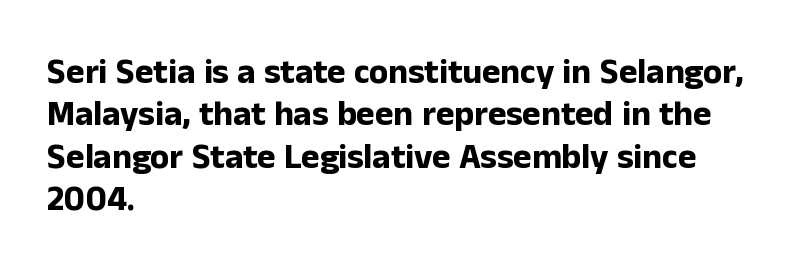
{"serif": "no", "italic": "no", "bold": "yes", "weight": "bold", "width": "normal", "stroke_contrast": "low", "x_height": "medium", "monospaced": "no", "underline": "no", "align": "left", "line_spacing_ratio": 1.21, "letter_spacing": "normal", "letter_spacing_em": 0.0, "glyph_px": 35}
